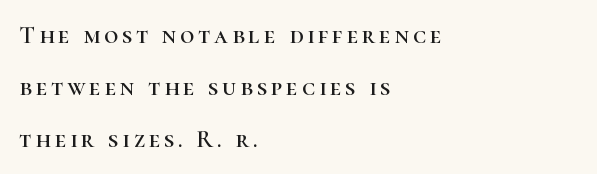
{"italic": "no", "underline": "no", "align": "left", "line_spacing": "loose", "line_spacing_ratio": 2.08, "glyph_px": 25}
